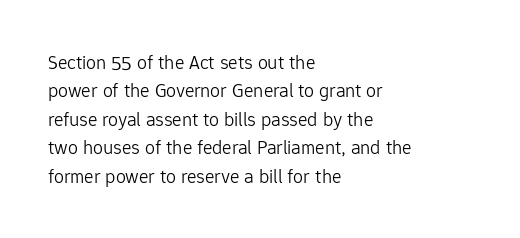
Q: Is the text bold? A: No.
Q: Is the text italic (slanted)? A: No, it is upright.
Q: Is the text underlined? A: No.
Q: How is the paragraph aligned? A: Left-aligned.
Q: Is the spacing between letters normal or unusually wide? A: Normal.
Q: Is the spacing between lines tight, normal or loose? A: Normal.
